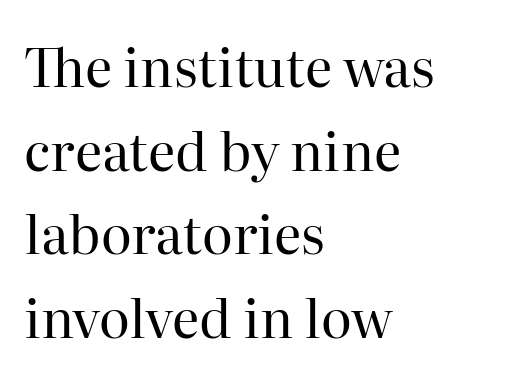
Q: Is the text bold? A: No.
Q: Is the text italic (slanted)? A: No, it is upright.
Q: Is the typeface a serif or a sans-serif typeface? A: Serif.
Q: Is the text underlined? A: No.
Q: How is the paragraph aligned? A: Left-aligned.
Q: Is the spacing between letters normal or unusually wide? A: Normal.
Q: Is the spacing between lines tight, normal or loose? A: Normal.
Q: Width (condensed, normal, or wide)? A: Normal.
Q: Stroke contrast? A: High.
Q: x-height? A: Medium.
Q: Monospaced? A: No.
